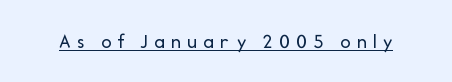
Q: Is the text bold? A: No.
Q: Is the text italic (slanted)? A: No, it is upright.
Q: Is the text underlined? A: Yes.
Q: Is the spacing between letters normal or unusually wide? A: Unusually wide.
